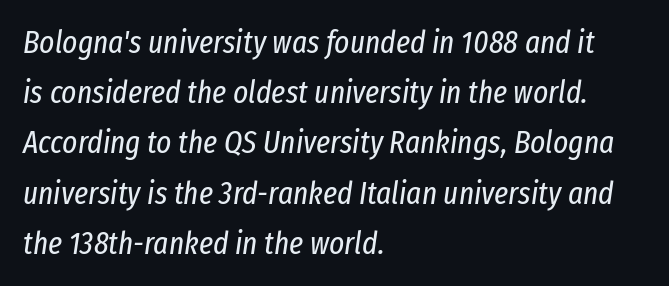
The image shows 32 px regular-weight, condensed type, italic (leaning right); set left-aligned, normal line spacing (1.57x), normal letter spacing, not underlined; low stroke contrast and a medium x-height.
